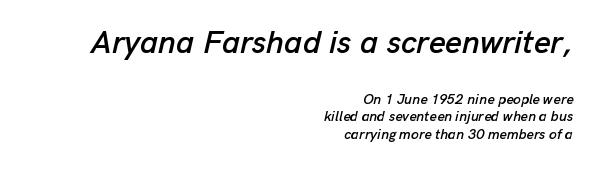
{"italic": "yes", "lean": "right", "slant_degrees": 13, "width": "normal", "stroke_contrast": "low", "x_height": "medium", "monospaced": "no", "underline": "no", "align": "right", "line_spacing": "normal", "line_spacing_ratio": 1.28, "letter_spacing": "normal", "letter_spacing_em": 0.0, "larger_block": "first", "size_ratio": 2.29, "glyph_px": 32}
